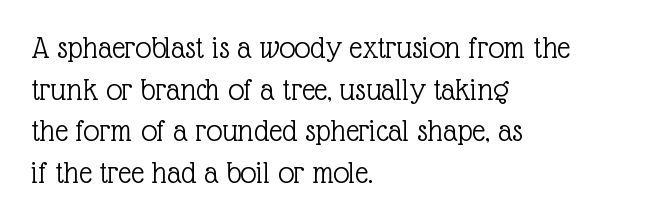
Q: Is the text bold? A: No.
Q: Is the text italic (slanted)? A: No, it is upright.
Q: Is the typeface a serif or a sans-serif typeface? A: Serif.
Q: Is the text underlined? A: No.
Q: How is the paragraph aligned? A: Left-aligned.
Q: Is the spacing between letters normal or unusually wide? A: Normal.
Q: Is the spacing between lines tight, normal or loose? A: Normal.
Q: Width (condensed, normal, or wide)? A: Normal.
Q: x-height? A: Medium.
Q: Monospaced? A: No.
